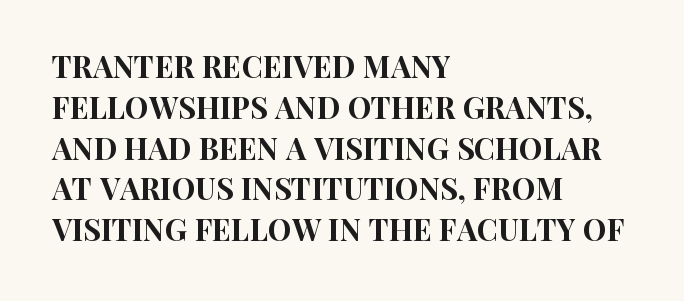
{"serif": "no", "italic": "no", "width": "condensed", "stroke_contrast": "high", "x_height": "large", "monospaced": "no", "underline": "no", "align": "left", "line_spacing": "normal", "line_spacing_ratio": 1.36, "letter_spacing": "normal", "letter_spacing_em": 0.0, "glyph_px": 30}
